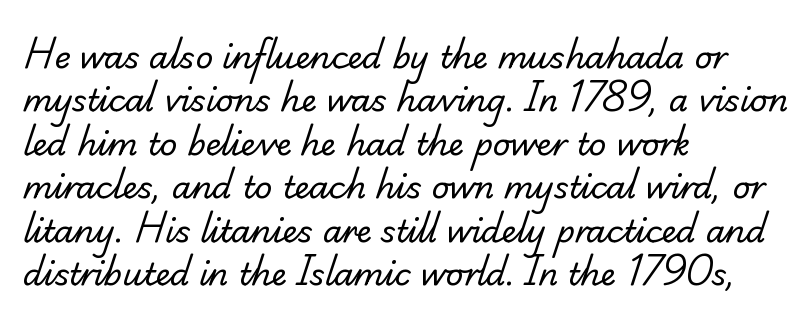
Reading down the column, the eye jumps a familiar distance to each next line. The passage shown is typed in a proportional face where columns would drift. Characters follow at the spacing the type designer built in. Alignment: flush left. The typeface has the unassuming heft of standard copy or less.
